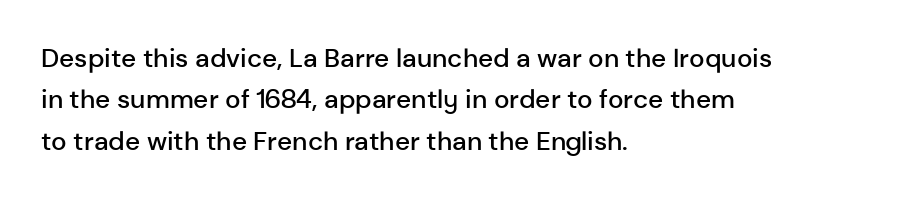
The lines are quadded left. Descenders hang freely into open space. Semibold letterforms, between regular and bold. Observe the ordinary spacing: letters are neighbours, not strangers.
